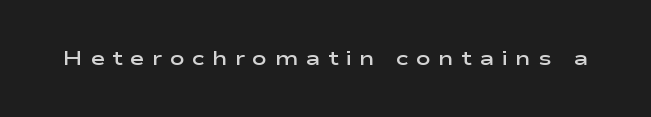
Strokes here are thickened, but only to semibold level. Bare-footed words on every line. The lettering holds an erect, upright posture throughout. Loose tracking; the words dissolve into strings of separated letters.
